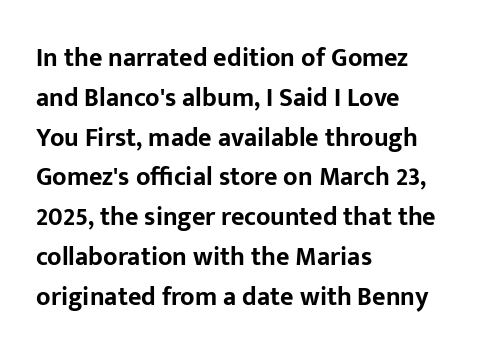
The image shows 26 px bold type, upright; set left-aligned, normal line spacing (1.53x), normal letter spacing, not underlined.
